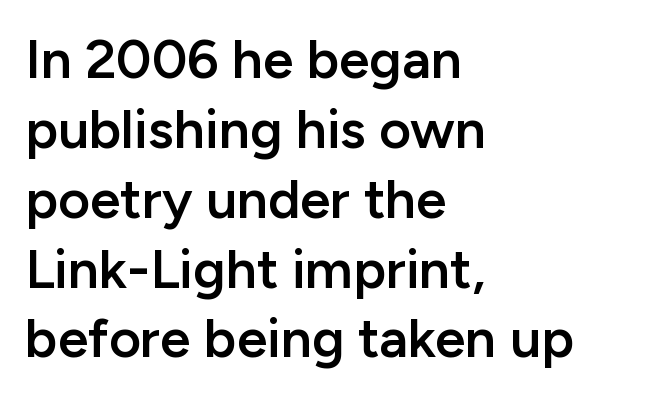
No extra tracking has been applied to these lines. The strip under each line holds only bare page. Notice how the passage keeps a crisp vertical edge on the left only. Is there much room between lines? A standard amount, neither cramped nor airy. Nope, not italic — everything's standing straight.
